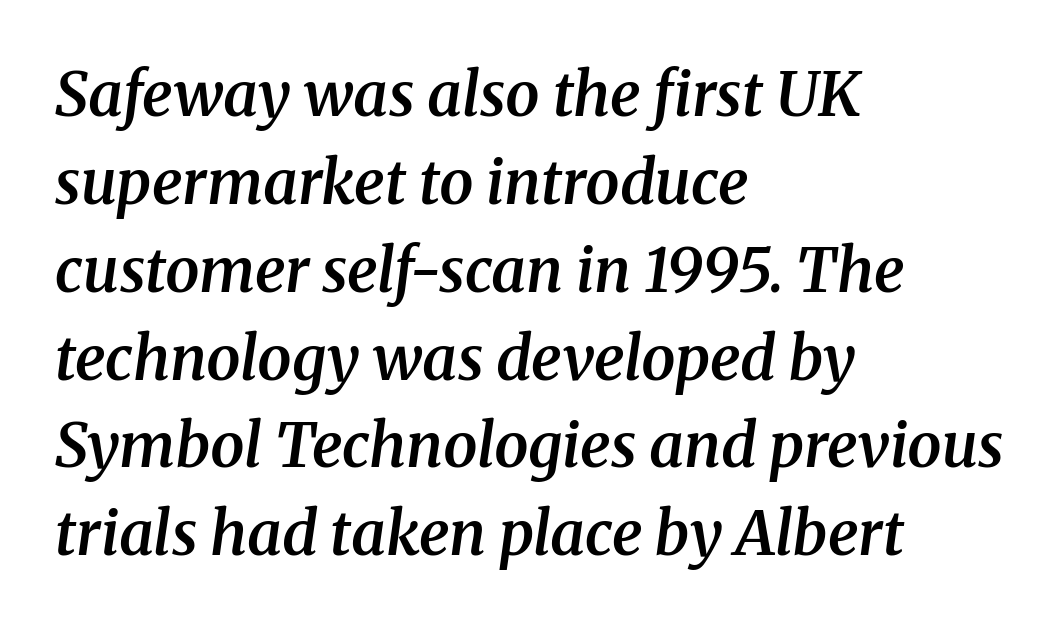
Every letter is mildly thick-stroked: semibold rather than bold. The rendering keeps characters at their native spacing. Caption: multi-line text, flush left, ragged right. The whole block is typeset with a tilt. The baseline area is clear. A normal amount of white space separates one row of letters from the next.
